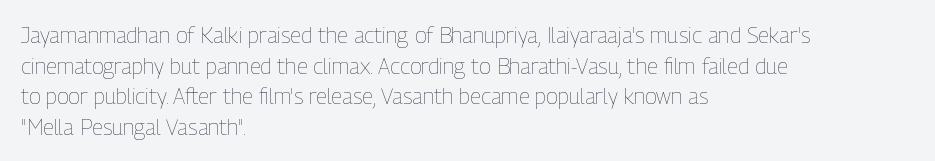
Here the glyphs are tracked normally, forming tight word shapes. This sample keeps an unexceptional amount of space between lines. Every character sits straight up, as roman type does. Each stroke keeps to a modest, everyday thickness or less. This rendering uses left alignment, leaving the right contour irregular. Descenders are the only things crossing below the line.
